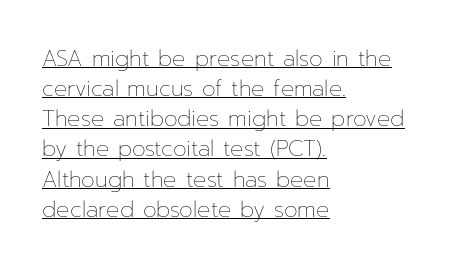
The image shows 22 px text type, upright; set left-aligned, normal line spacing (1.37x), normal letter spacing, underlined.
